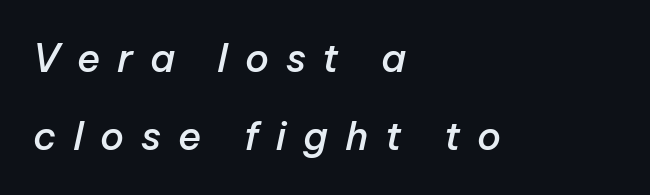
{"italic": "yes", "lean": "right", "slant_degrees": 12, "bold": "semi", "weight": "semibold", "width": "normal", "stroke_contrast": "low", "x_height": "medium", "monospaced": "no", "underline": "no", "align": "left", "line_spacing": "loose", "line_spacing_ratio": 2.01, "letter_spacing": "wide", "letter_spacing_em": 0.43, "glyph_px": 39}
